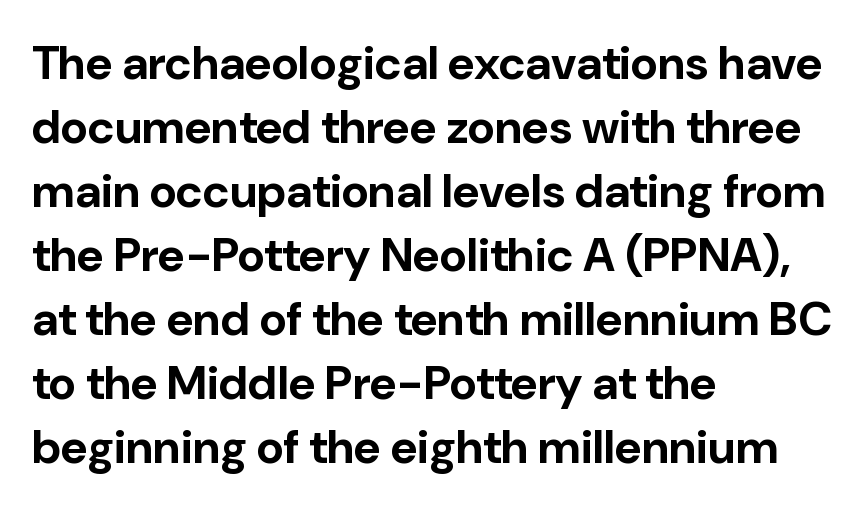
This sample keeps an unexceptional amount of space between lines. This is heavy type, rendered in bold. In terms of letterform style, serifs are entirely absent. The face used here is rendered with its standard letterfit.
